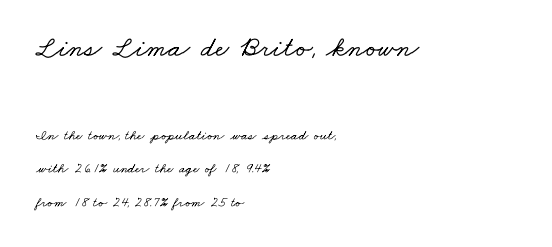
Q: Is the typeface a serif or a sans-serif typeface? A: Serif.
Q: Is the text underlined? A: No.
Q: How is the paragraph aligned? A: Left-aligned.
Q: Is the spacing between letters normal or unusually wide? A: Normal.
Q: Is the spacing between lines tight, normal or loose? A: Loose.
Q: Which block of text is set in a larger size, the first (top) or the second (bottom)? A: The first (top) one.
Q: Width (condensed, normal, or wide)? A: Wide.
Q: Stroke contrast? A: Low.
Q: x-height? A: Small.
Q: Monospaced? A: No.
